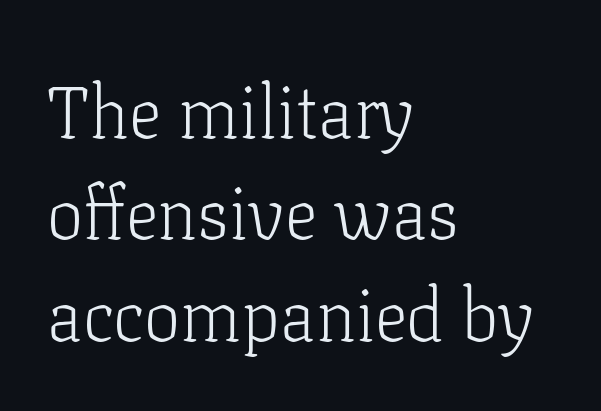
Regarding leading, the lines here are spaced in the standard way. Each line starts at the same left margin while the right side varies. This is roman type, the default non-slanted kind. A typesetter would call this proportional, since set widths differ per character. The area under the type is left untouched.
